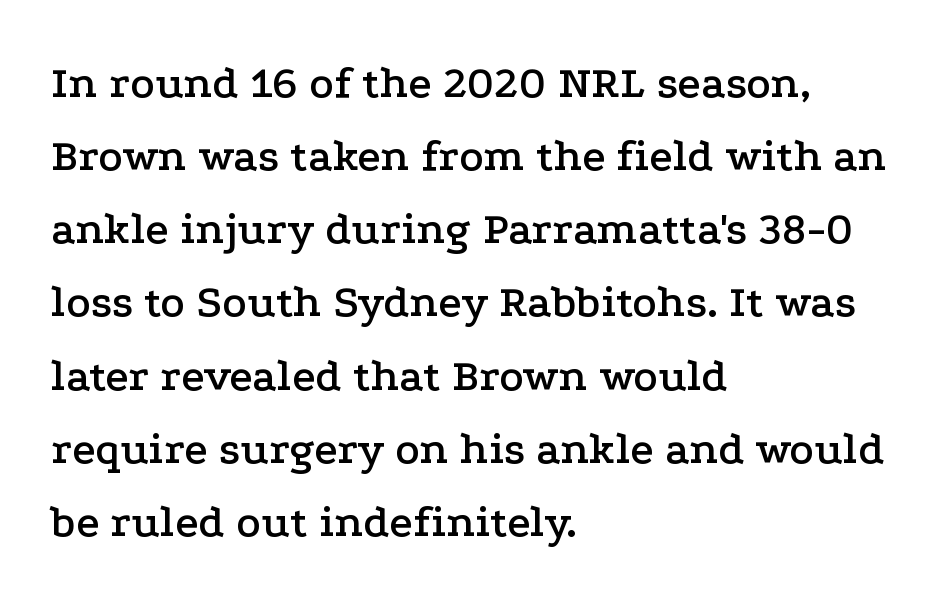
Q: Is the text italic (slanted)? A: No, it is upright.
Q: Is the typeface a serif or a sans-serif typeface? A: Serif.
Q: Is the text underlined? A: No.
Q: How is the paragraph aligned? A: Left-aligned.
Q: Is the spacing between letters normal or unusually wide? A: Normal.
Q: Is the spacing between lines tight, normal or loose? A: Normal.
Q: Width (condensed, normal, or wide)? A: Wide.
Q: Stroke contrast? A: Low.
Q: x-height? A: Medium.
Q: Monospaced? A: No.
